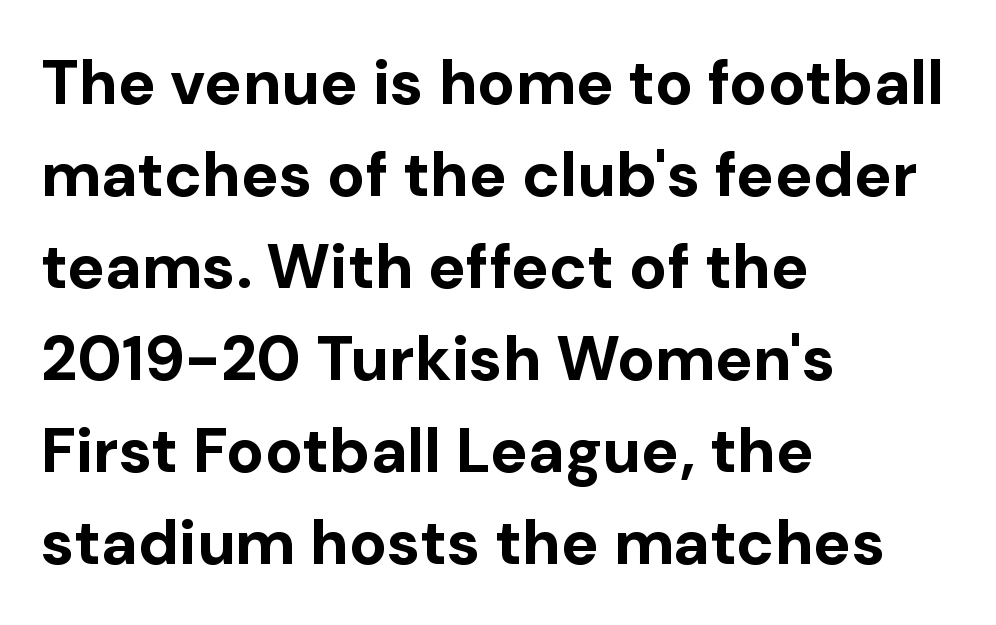
The image shows 63 px bold sans-serif type, upright; set left-aligned, normal line spacing (1.46x), normal letter spacing, not underlined; low stroke contrast and a medium x-height.
